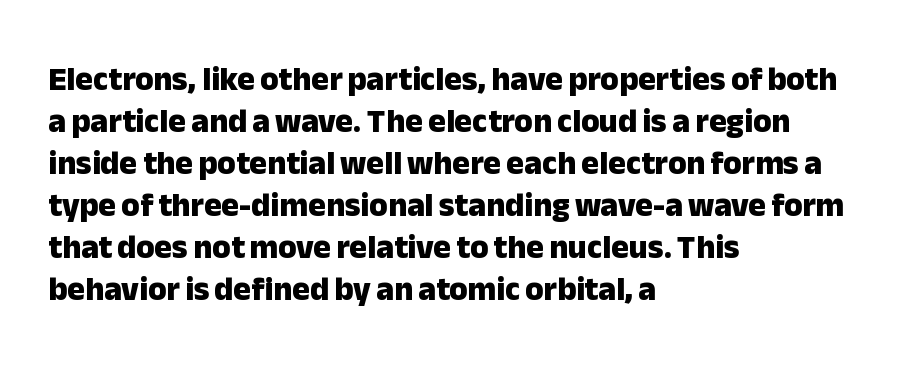
The image shows 33 px heavy sans-serif type, upright; set left-aligned, normal line spacing (1.27x), normal letter spacing, not underlined; low stroke contrast and a medium x-height.
